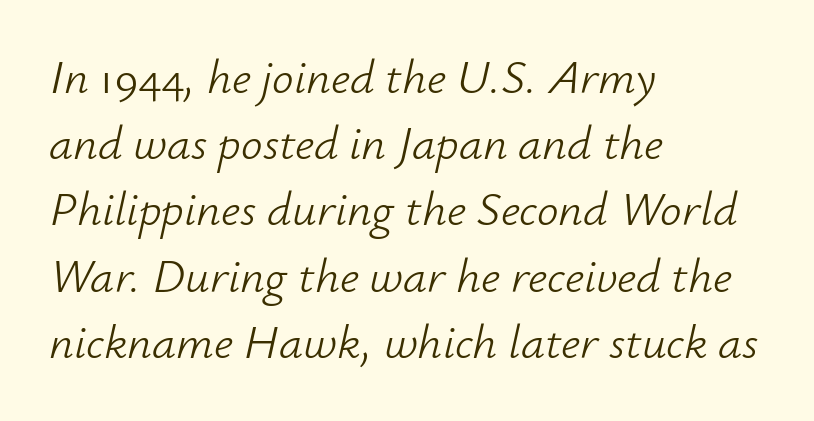
{"italic": "yes", "lean": "right", "slant_degrees": 12, "bold": "no", "weight": "light", "width": "normal", "stroke_contrast": "low", "x_height": "small", "monospaced": "no", "underline": "no", "align": "left", "line_spacing": "normal", "line_spacing_ratio": 1.38, "letter_spacing": "normal", "letter_spacing_em": 0.0, "glyph_px": 48}
